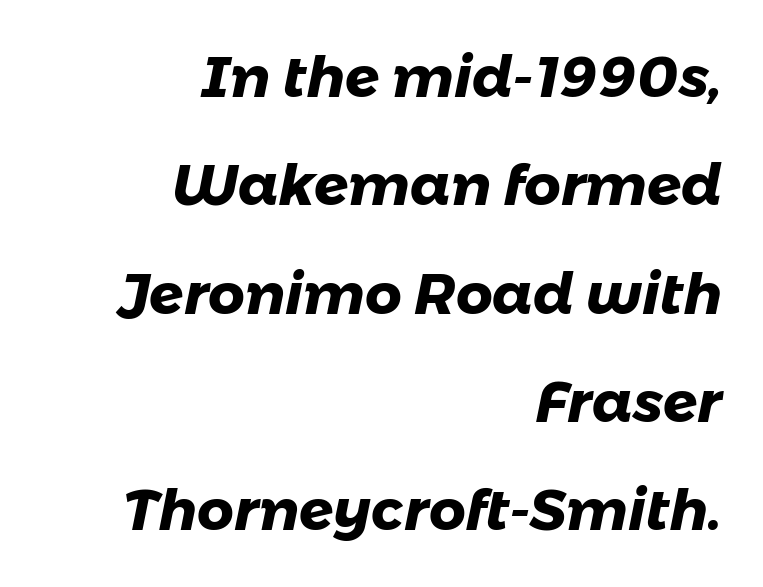
{"serif": "no", "bold": "yes", "weight": "heavy", "width": "normal", "stroke_contrast": "low", "x_height": "medium", "monospaced": "no", "underline": "no", "align": "right", "line_spacing": "loose", "line_spacing_ratio": 1.9, "letter_spacing": "normal", "letter_spacing_em": 0.0, "glyph_px": 57}
